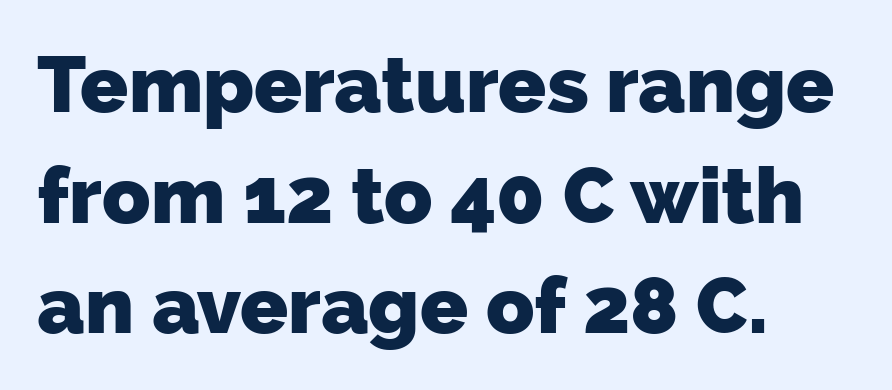
{"serif": "no", "bold": "yes", "weight": "heavy", "width": "normal", "stroke_contrast": "low", "x_height": "medium", "monospaced": "no", "underline": "no", "align": "left", "line_spacing": "normal", "line_spacing_ratio": 1.4, "letter_spacing": "normal", "letter_spacing_em": 0.0, "glyph_px": 79}
